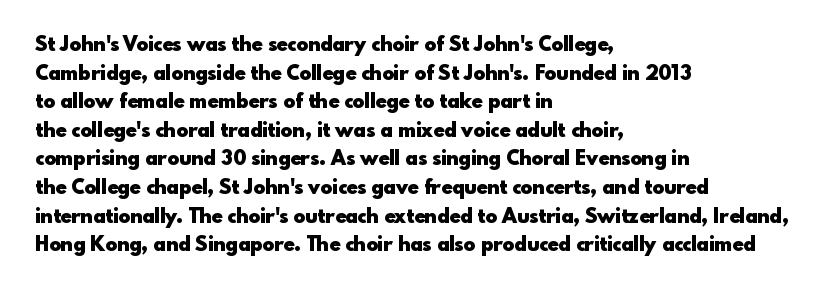
This sample uses an upright cut, with every glyph sitting square on the baseline. Only glyphs here, with clear space below each row. Visually the block forms a straight wall on the left and a jagged coastline on the right. Its strokes are broad and dark, the hallmark of bold type. This block has exactly the height ordinary leading produces. The passage shown has conventional tracking throughout.
